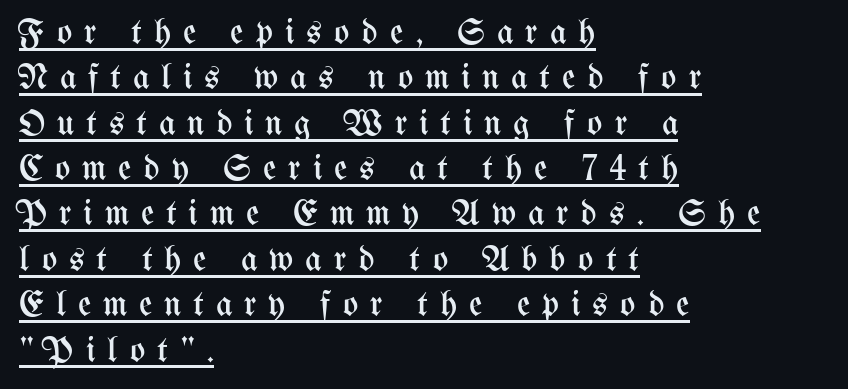
{"italic": "no", "bold": "no", "weight": "regular", "width": "condensed", "stroke_contrast": "medium", "x_height": "medium", "monospaced": "no", "underline": "yes", "align": "left", "line_spacing": "normal", "line_spacing_ratio": 1.26, "letter_spacing": "wide", "letter_spacing_em": 0.33, "glyph_px": 36}
